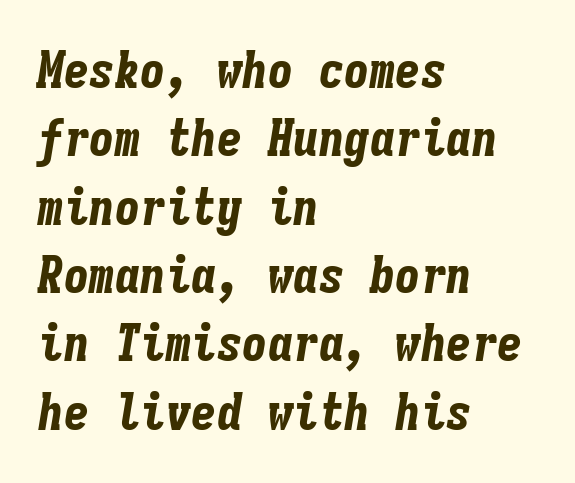
{"italic": "yes", "lean": "right", "slant_degrees": 9, "bold": "yes", "weight": "bold", "width": "condensed", "stroke_contrast": "low", "x_height": "medium", "monospaced": "yes", "underline": "no", "align": "left", "line_spacing": "normal", "line_spacing_ratio": 1.34, "letter_spacing": "normal", "letter_spacing_em": 0.0, "glyph_px": 51}
